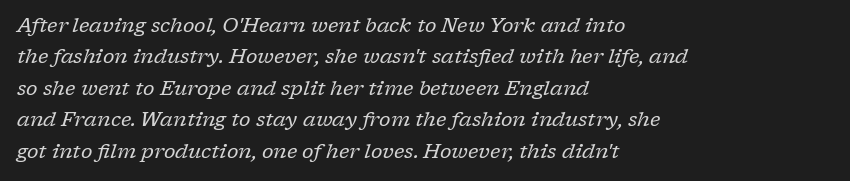
The image shows 20 px text type, italic (leaning right); set left-aligned, normal line spacing (1.57x), normal letter spacing, not underlined.
